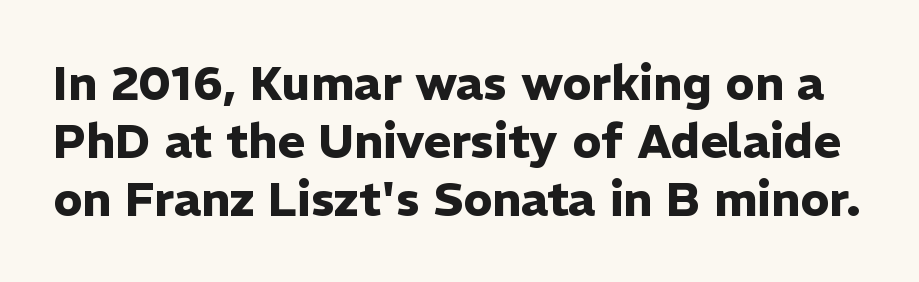
{"serif": "no", "italic": "no", "bold": "yes", "weight": "heavy", "width": "normal", "stroke_contrast": "low", "x_height": "medium", "monospaced": "no", "underline": "no", "line_spacing_ratio": 1.23, "letter_spacing": "normal", "letter_spacing_em": 0.0, "glyph_px": 47}
